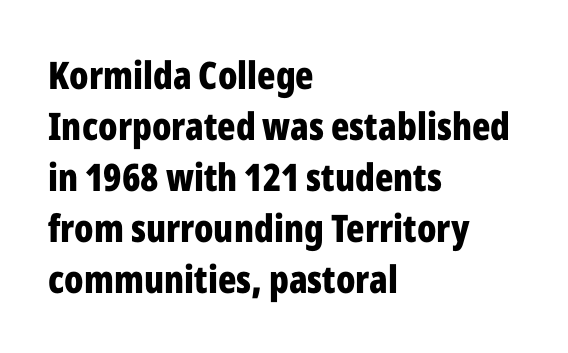
Standard letterfit; no display-style spreading of the glyphs. All the whitespace from short lines collects on the right. The space between consecutive lines is moderate. Posture: straight, roman, zero tilt.
